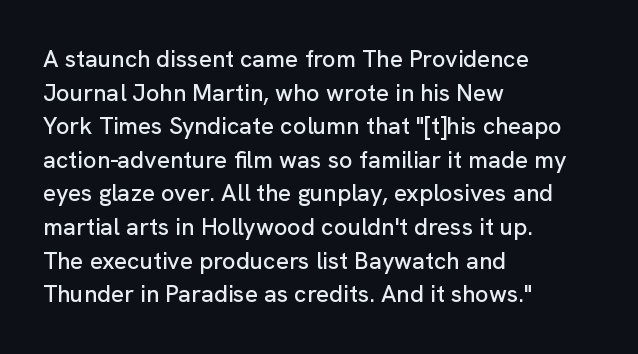
{"italic": "no", "underline": "no", "align": "left", "line_spacing": "normal", "line_spacing_ratio": 1.4, "letter_spacing": "normal", "letter_spacing_em": 0.0, "glyph_px": 24}
